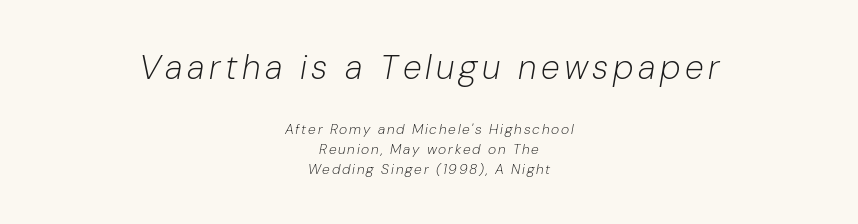
Two sizes are in play, and the larger belongs to the first block. Decoration check: the copy has no underline. Short and long lines alike share a common midpoint. Every character sits at an angle, as italics do. The font sits on the lighter half of the weight spectrum, regular included.
